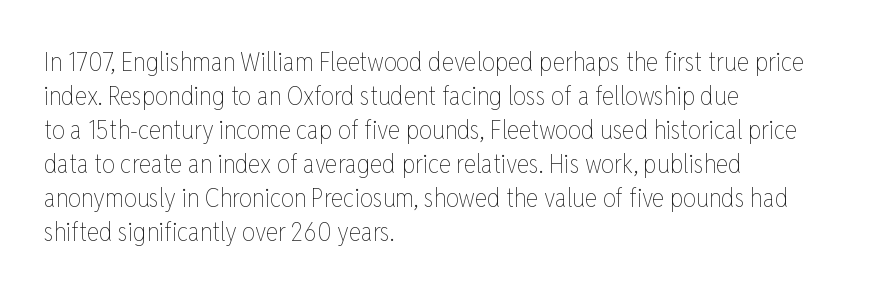
Descenders are the only things crossing below the line. All the whitespace from short lines collects on the right. Characters remain perfectly vertical along every line. The letters sit at their default tracking, neither squeezed nor spread.
